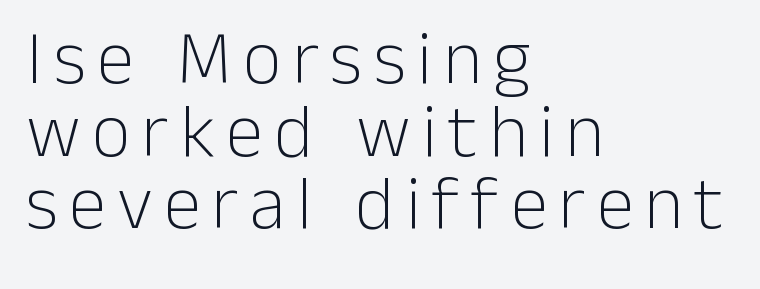
{"serif": "no", "italic": "no", "bold": "no", "weight": "light", "width": "normal", "stroke_contrast": "low", "x_height": "medium", "monospaced": "no", "underline": "no", "align": "left", "line_spacing": "tight", "line_spacing_ratio": 0.97, "glyph_px": 75}
